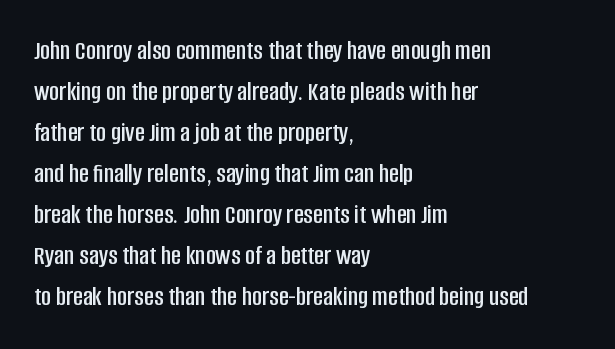
Underlining? Definitely not there. The passage shown stacks its lines at a standard gap. Tall strokes in this sample are plumb rather than angled. Is the block centered? No — it sits flush against the left margin.
